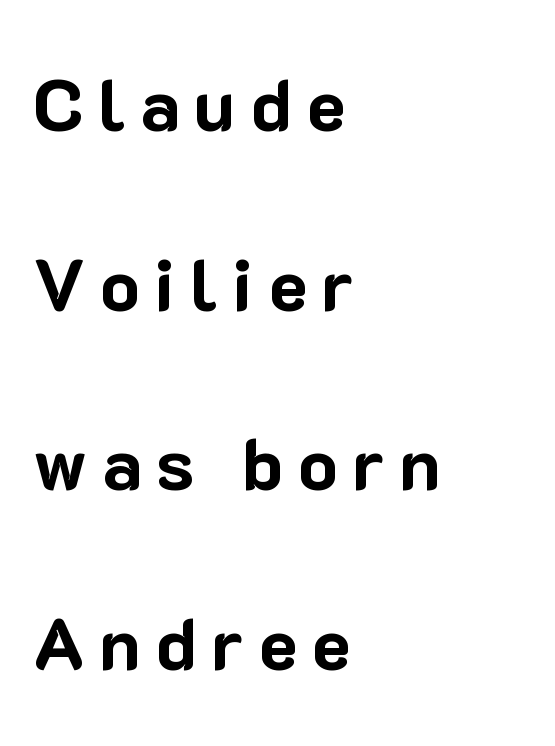
{"serif": "no", "italic": "no", "bold": "yes", "weight": "bold", "width": "normal", "stroke_contrast": "low", "x_height": "medium", "monospaced": "no", "underline": "no", "align": "left", "line_spacing": "loose", "line_spacing_ratio": 2.46, "letter_spacing": "wide", "letter_spacing_em": 0.2, "glyph_px": 73}
